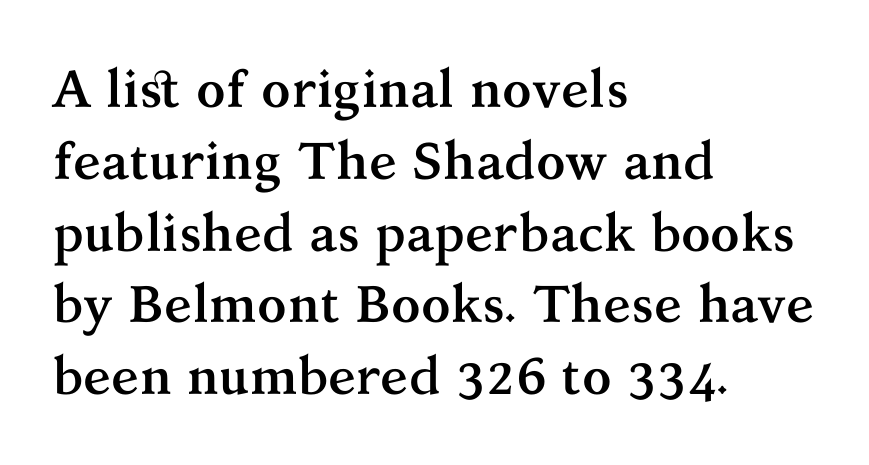
{"serif": "yes", "italic": "no", "bold": "yes", "weight": "semibold", "width": "normal", "stroke_contrast": "medium", "x_height": "medium", "monospaced": "no", "underline": "no", "align": "left", "line_spacing": "normal", "line_spacing_ratio": 1.38, "letter_spacing": "normal", "letter_spacing_em": 0.0, "glyph_px": 52}
